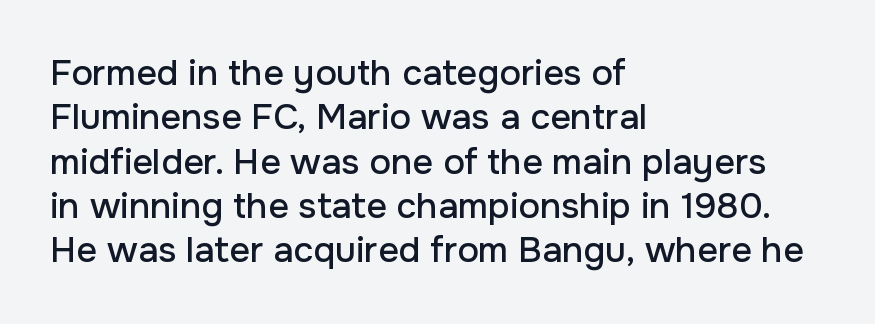
The rendering uses natural spacing where letterforms have individual widths. A typesetter would mark this as roman, not italic. Plain, unruled lines of type. These lines are set flush left with a ragged right edge. Classification — sans serif.
